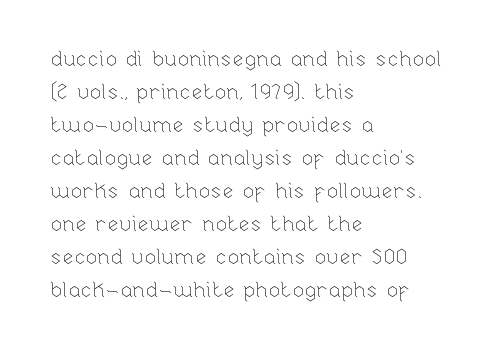
The image shows 21 px text type, upright; set left-aligned, normal line spacing (1.57x), normal letter spacing, not underlined.
